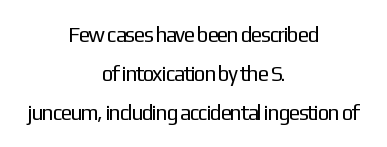
Quick note: not italic, upright. The baseline area is clear. The letters look calm and open, with moderate or lighter stems. A typesetter would call this zero additional tracking. Each line is balanced around a shared central axis.
